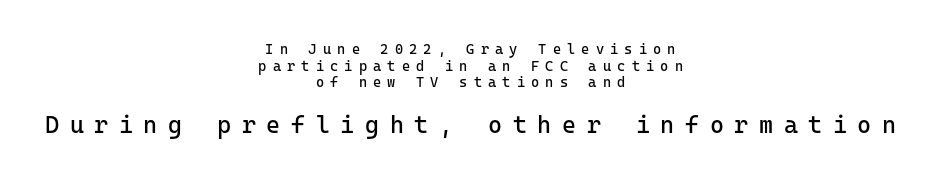
{"italic": "no", "bold": "no", "underline": "no", "align": "center", "line_spacing_ratio": 1.19, "letter_spacing": "wide", "letter_spacing_em": 0.44, "larger_block": "second", "size_ratio": 1.71, "glyph_px": 24}
